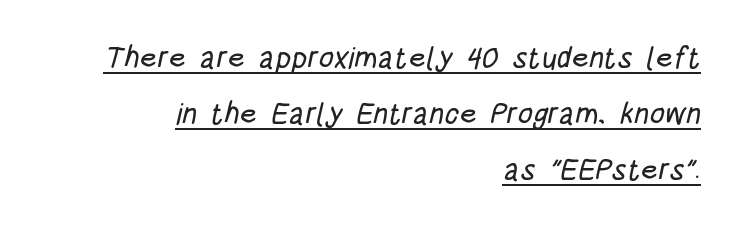
{"serif": "no", "width": "condensed", "stroke_contrast": "low", "x_height": "large", "monospaced": "no", "underline": "yes", "align": "right", "line_spacing_ratio": 1.87, "letter_spacing": "normal", "letter_spacing_em": 0.0, "glyph_px": 30}
